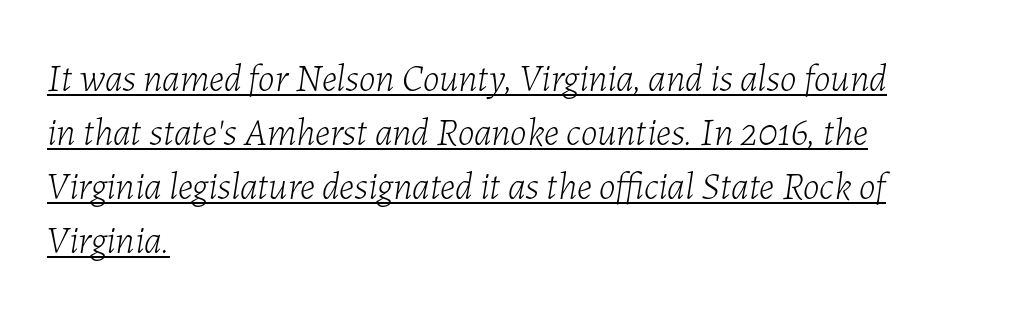
The image shows 38 px light type, italic (leaning right); set left-aligned, normal line spacing (1.42x), normal letter spacing, underlined; low stroke contrast and a medium x-height.
